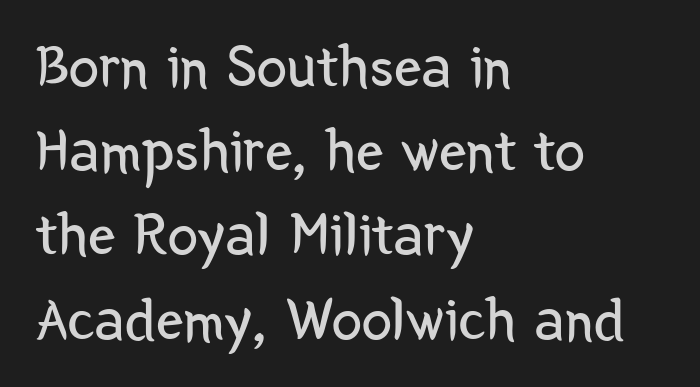
{"serif": "no", "italic": "no", "bold": "no", "weight": "regular", "width": "condensed", "stroke_contrast": "low", "x_height": "medium", "monospaced": "no", "underline": "no", "align": "left", "line_spacing": "normal", "line_spacing_ratio": 1.38, "letter_spacing": "normal", "letter_spacing_em": 0.0, "glyph_px": 61}
